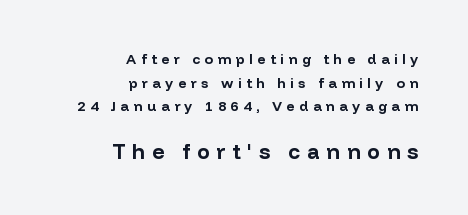
Q: Is the text bold? A: Yes.
Q: Is the text italic (slanted)? A: No, it is upright.
Q: Is the text underlined? A: No.
Q: How is the paragraph aligned? A: Right-aligned.
Q: Is the spacing between letters normal or unusually wide? A: Unusually wide.
Q: Is the spacing between lines tight, normal or loose? A: Normal.
Q: Which block of text is set in a larger size, the first (top) or the second (bottom)? A: The second (bottom) one.
